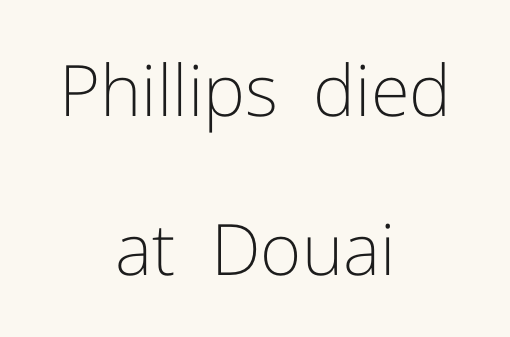
The image shows 71 px light sans-serif type, upright; set centered, loose line spacing (2.24x), normal letter spacing, not underlined; low stroke contrast and a medium x-height.
